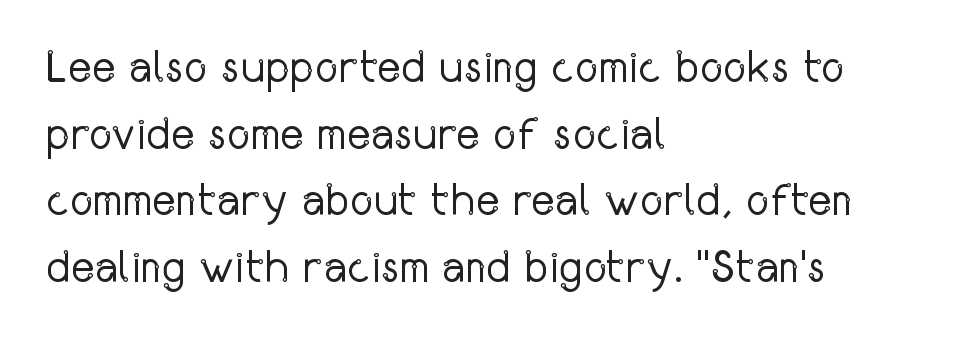
Q: Is the text bold? A: No.
Q: Is the text italic (slanted)? A: No, it is upright.
Q: Is the typeface a serif or a sans-serif typeface? A: Sans-serif.
Q: Is the text underlined? A: No.
Q: How is the paragraph aligned? A: Left-aligned.
Q: Is the spacing between letters normal or unusually wide? A: Normal.
Q: Is the spacing between lines tight, normal or loose? A: Normal.
Q: Width (condensed, normal, or wide)? A: Condensed.
Q: Stroke contrast? A: Low.
Q: x-height? A: Medium.
Q: Monospaced? A: No.
